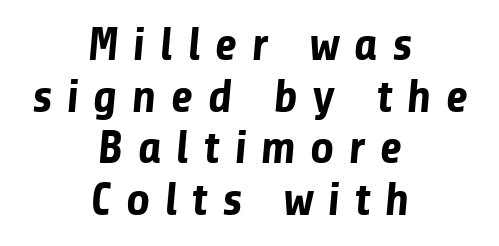
Is the type bold? Yes — the strokes are clearly thick and heavy. Horizontal bands of white between lines are thin slivers. These lines are composed in type without serifs. These lines are centered, leaving both edges ragged. You could only call the tracking loose — the letters float apart. The space beneath each line is pristine and unruled.
